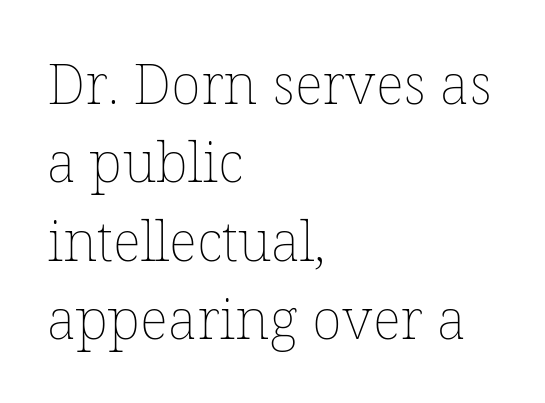
The image shows 56 px thin type, upright; set left-aligned, normal line spacing (1.4x), normal letter spacing, not underlined; low stroke contrast and a medium x-height.
